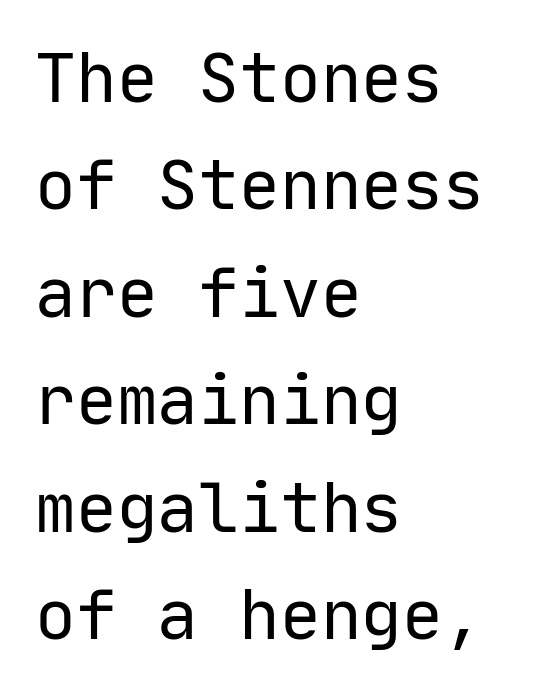
The image shows 68 px regular-weight sans-serif type, upright, monospaced; set left-aligned, normal line spacing (1.58x), normal letter spacing, not underlined; low stroke contrast and a medium x-height.
